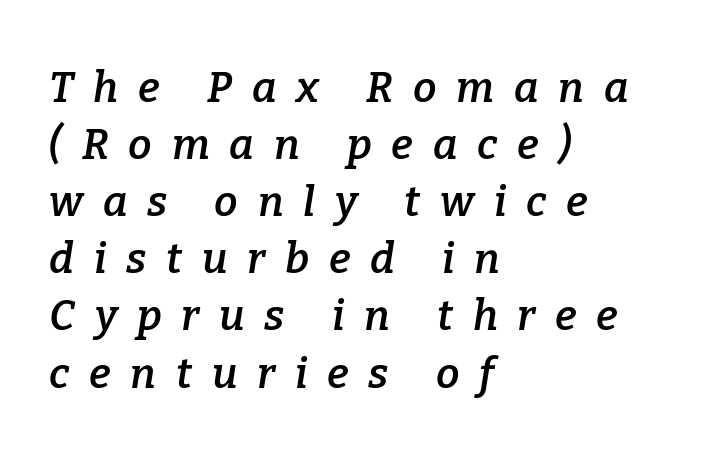
The image shows 42 px semibold serif type, italic (leaning right); set left-aligned, normal line spacing (1.36x), unusually wide letter spacing (+0.47 em), not underlined; low stroke contrast and a medium x-height.
